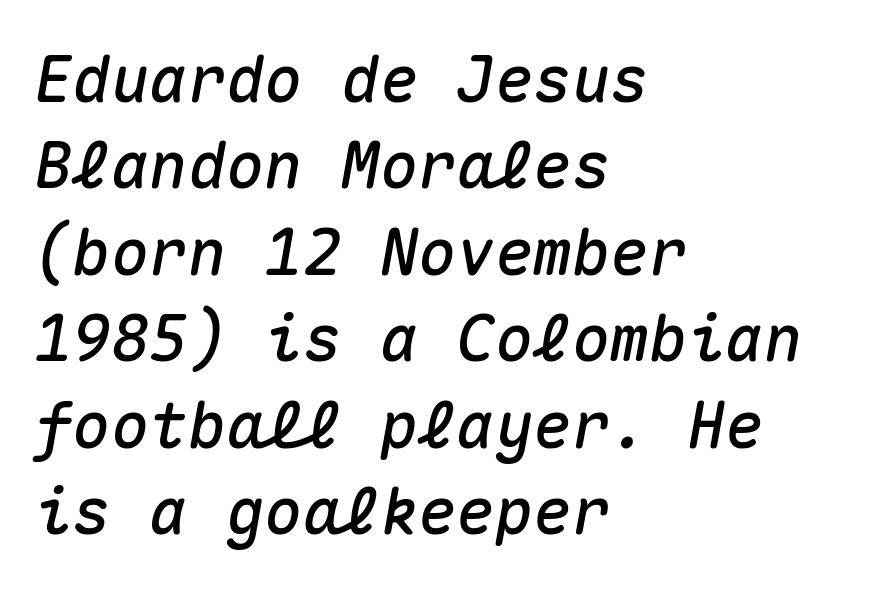
Q: Is the text italic (slanted)? A: Yes, it leans right by about 10 degrees.
Q: Is the text underlined? A: No.
Q: How is the paragraph aligned? A: Left-aligned.
Q: Is the spacing between letters normal or unusually wide? A: Normal.
Q: Is the spacing between lines tight, normal or loose? A: Normal.
Q: Width (condensed, normal, or wide)? A: Normal.
Q: Stroke contrast? A: Medium.
Q: x-height? A: Medium.
Q: Monospaced? A: Yes.
